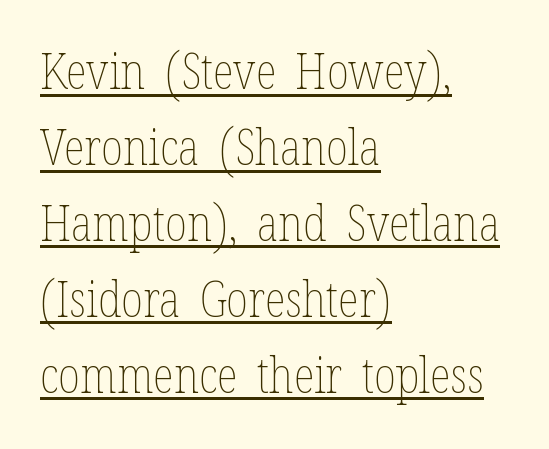
Summary of vertical rhythm: regular, with standard interline spacing. Emphasis is given by a line drawn under the lettering. This sample uses plain, unmodified letter spacing. The typeface has the unassuming heft of standard copy or less. Looks like regular typesetting: each glyph gets only the width it needs.
